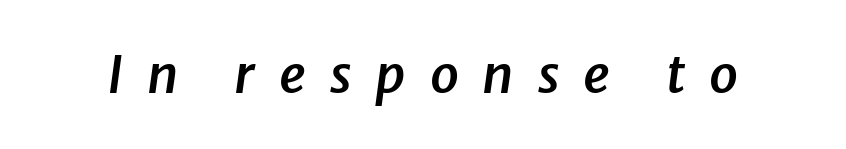
Glance below the letters and you will spot only blank space. Heft: intermediate — a semibold. A typesetter would call this heavily tracked-out type. Posture: slanted. A typesetter would call this proportional, since set widths differ per character.
